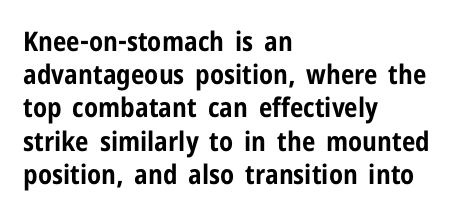
The image shows 27 px bold type, upright; set left-aligned, line spacing 1.23x, normal letter spacing, not underlined.
